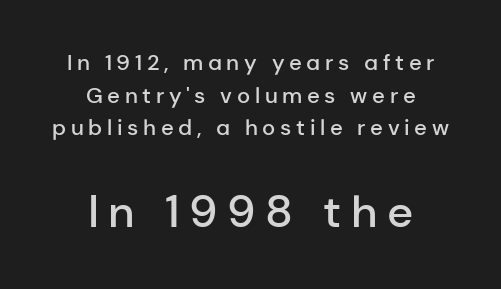
The image shows 45 px semibold sans-serif type, upright; set centered, normal line spacing (1.48x), unusually wide letter spacing (+0.21 em), not underlined; the second (bottom) block is 2.05x larger; low stroke contrast and a medium x-height.
